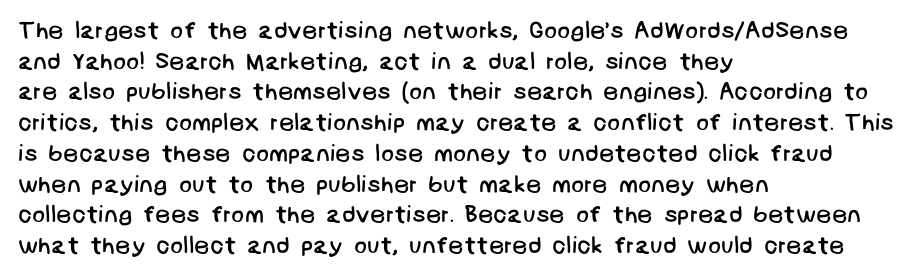
The image shows 24 px text type; set left-aligned, normal line spacing (1.28x), normal letter spacing, not underlined.
